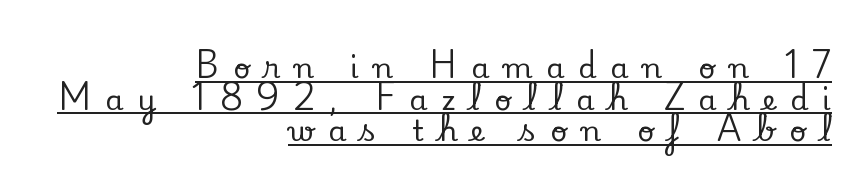
Q: Is the text italic (slanted)? A: No, it is upright.
Q: Is the text underlined? A: Yes.
Q: How is the paragraph aligned? A: Right-aligned.
Q: Is the spacing between letters normal or unusually wide? A: Unusually wide.
Q: Is the spacing between lines tight, normal or loose? A: Tight.
Q: Width (condensed, normal, or wide)? A: Normal.
Q: Stroke contrast? A: Low.
Q: x-height? A: Small.
Q: Monospaced? A: No.
